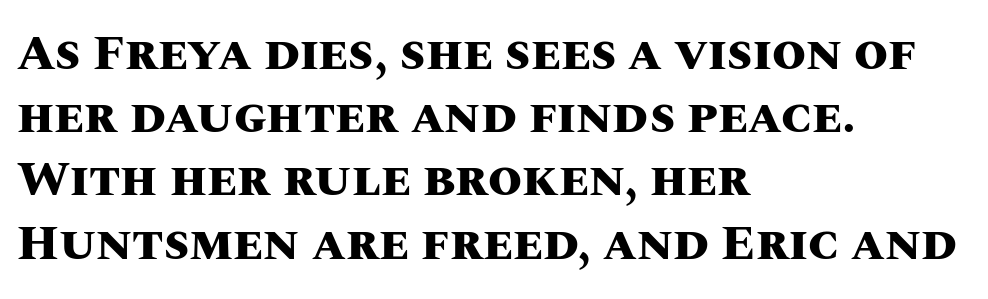
Underline: absent. Each letter keeps its own natural width here, so spacing adapts to shape. A classic flush-left, rag-right setting is used for this passage. This sample uses an upright cut, with every glyph sitting square on the baseline.
